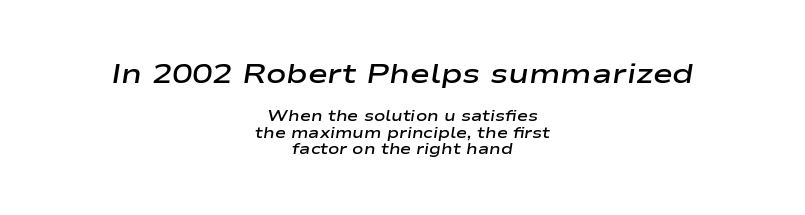
The text block is weighted toward neither margin, spreading evenly from the middle. The line texture is even and compact thanks to regular tracking. Is the type slanted? Yes — the strokes lean at a clear angle. Is the lower block the larger one? No — the upper block carries the bigger type. Glance below the letters and you will spot only blank space. Regarding leading, the lines here are crowded together.
